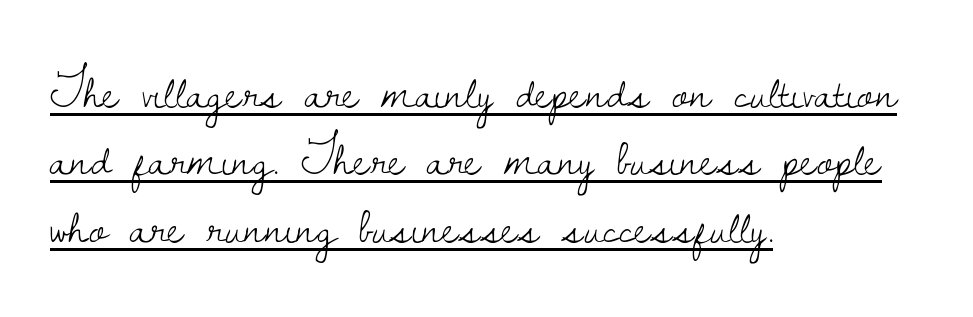
Q: Is the text bold? A: No.
Q: Is the text italic (slanted)? A: Yes.
Q: Is the typeface a serif or a sans-serif typeface? A: Serif.
Q: Is the text underlined? A: Yes.
Q: How is the paragraph aligned? A: Left-aligned.
Q: Is the spacing between letters normal or unusually wide? A: Normal.
Q: Is the spacing between lines tight, normal or loose? A: Normal.
Q: Width (condensed, normal, or wide)? A: Normal.
Q: Stroke contrast? A: Low.
Q: x-height? A: Small.
Q: Monospaced? A: No.
